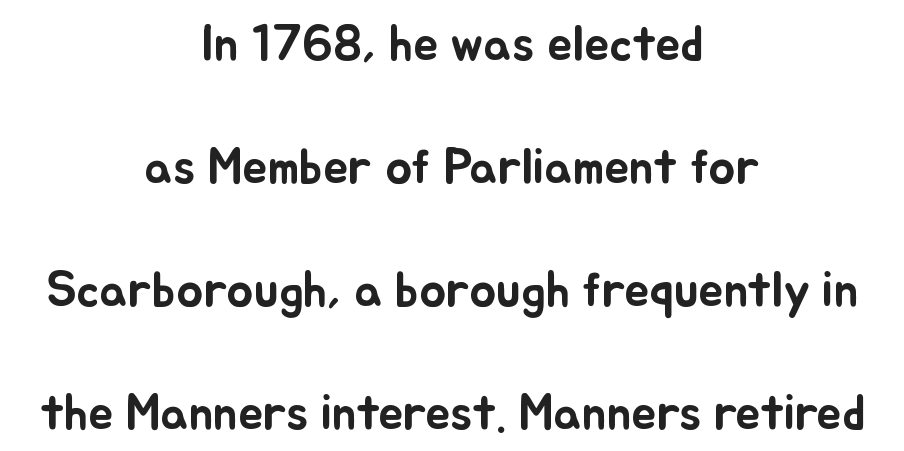
Q: Is the text italic (slanted)? A: No, it is upright.
Q: Is the text underlined? A: No.
Q: How is the paragraph aligned? A: Centered.
Q: Is the spacing between letters normal or unusually wide? A: Normal.
Q: Is the spacing between lines tight, normal or loose? A: Loose.
Q: Width (condensed, normal, or wide)? A: Normal.
Q: Stroke contrast? A: Low.
Q: x-height? A: Small.
Q: Monospaced? A: No.
